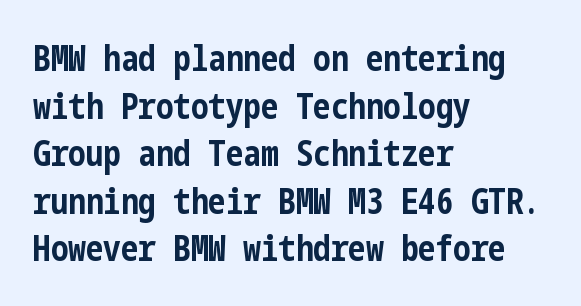
Q: Is the text bold? A: Yes.
Q: Is the text italic (slanted)? A: No, it is upright.
Q: Is the typeface a serif or a sans-serif typeface? A: Sans-serif.
Q: Is the text underlined? A: No.
Q: How is the paragraph aligned? A: Left-aligned.
Q: Is the spacing between letters normal or unusually wide? A: Normal.
Q: Is the spacing between lines tight, normal or loose? A: Normal.
Q: Width (condensed, normal, or wide)? A: Condensed.
Q: Stroke contrast? A: Low.
Q: x-height? A: Medium.
